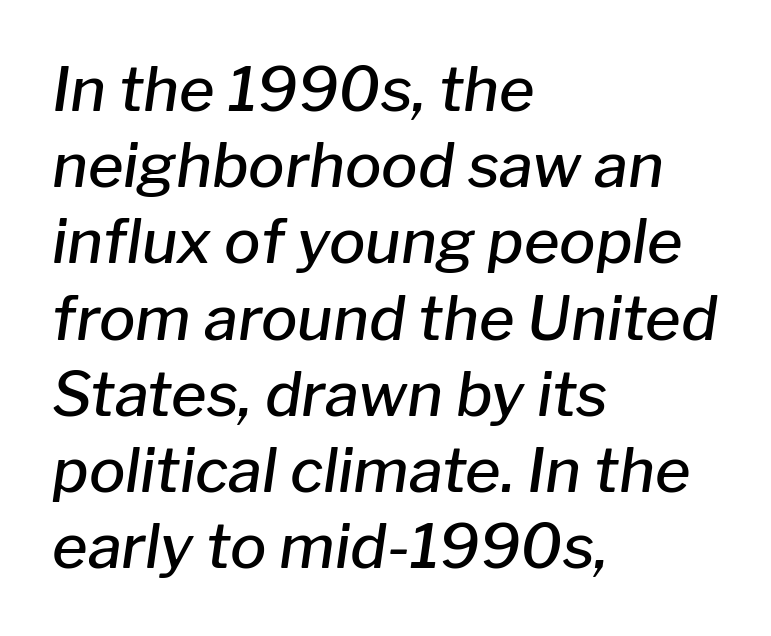
Q: Is the text bold? A: Semi-bold.
Q: Is the text italic (slanted)? A: Yes, it leans right by about 8 degrees.
Q: Is the text underlined? A: No.
Q: How is the paragraph aligned? A: Left-aligned.
Q: Is the spacing between letters normal or unusually wide? A: Normal.
Q: Is the spacing between lines tight, normal or loose? A: Normal.
Q: Width (condensed, normal, or wide)? A: Normal.
Q: Stroke contrast? A: Low.
Q: x-height? A: Medium.
Q: Monospaced? A: No.
